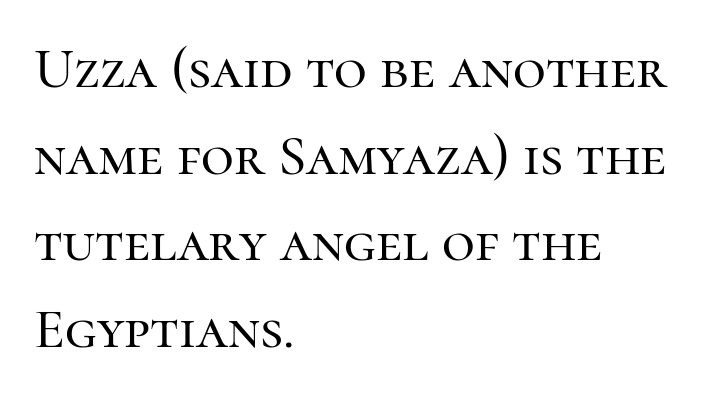
Q: Is the text italic (slanted)? A: No, it is upright.
Q: Is the typeface a serif or a sans-serif typeface? A: Serif.
Q: Is the text underlined? A: No.
Q: How is the paragraph aligned? A: Left-aligned.
Q: Is the spacing between letters normal or unusually wide? A: Normal.
Q: Is the spacing between lines tight, normal or loose? A: Normal.
Q: Width (condensed, normal, or wide)? A: Normal.
Q: Stroke contrast? A: High.
Q: x-height? A: Medium.
Q: Monospaced? A: No.
